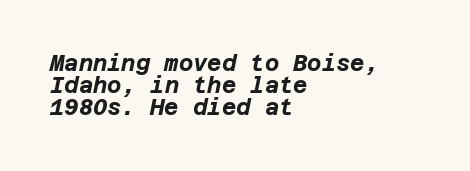
The rendering anchors every line to the left-hand side. The letters sit at their default tracking, neither squeezed nor spread. Just letters on the line, the space beneath them empty. These lines were composed using italics. Vertically, the passage feels compressed, each row crowding the next.
